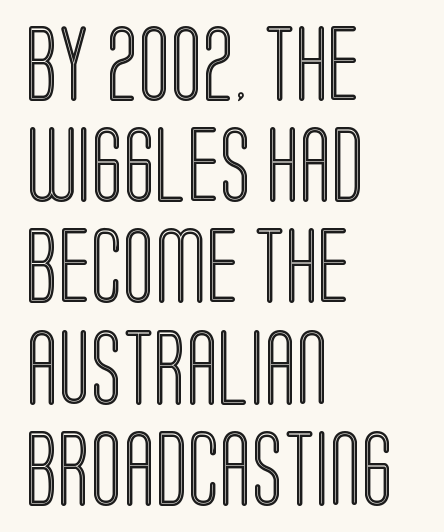
Standard letterfit; no display-style spreading of the glyphs. Notice how the stems are strictly vertical — no italics here. Character widths vary here, with narrow letters taking less room than wide ones. Quick note: underline off.
